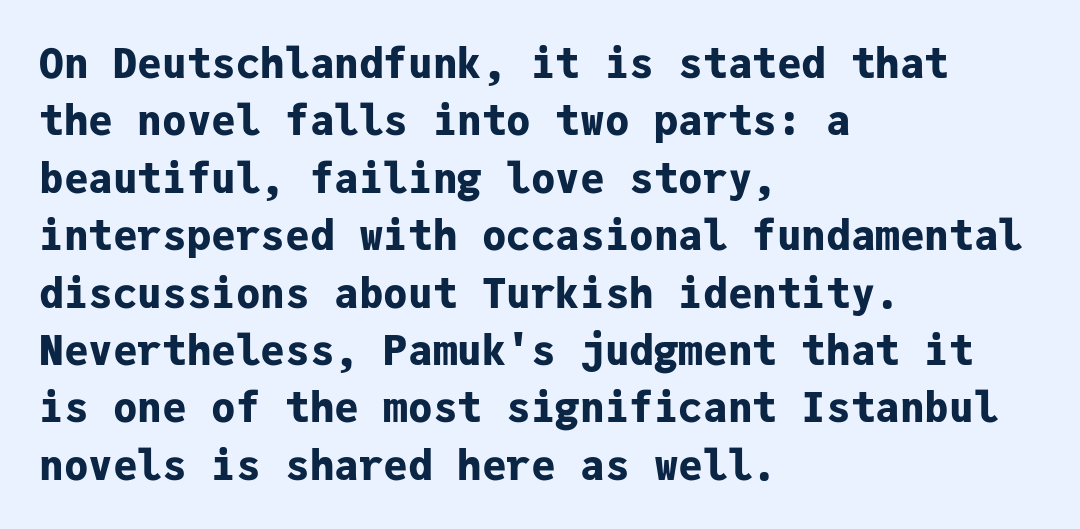
Q: Is the text bold? A: Yes.
Q: Is the text italic (slanted)? A: No, it is upright.
Q: Is the typeface a serif or a sans-serif typeface? A: Sans-serif.
Q: Is the text underlined? A: No.
Q: How is the paragraph aligned? A: Left-aligned.
Q: Is the spacing between letters normal or unusually wide? A: Normal.
Q: Is the spacing between lines tight, normal or loose? A: Normal.
Q: Width (condensed, normal, or wide)? A: Normal.
Q: Stroke contrast? A: Low.
Q: x-height? A: Medium.
Q: Monospaced? A: Yes.
